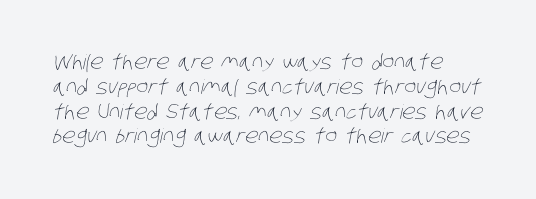
The image shows 20 px text type; set line spacing 1.24x, normal letter spacing, not underlined.
